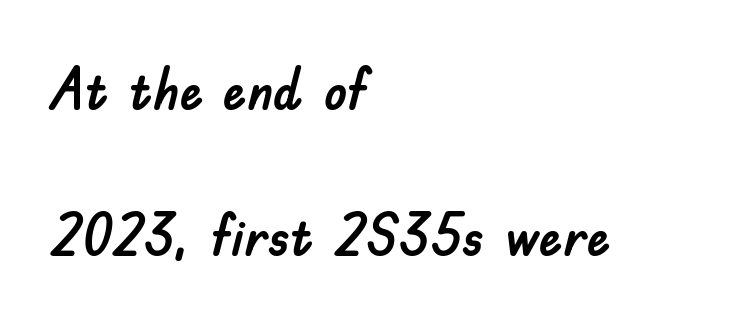
The image shows 59 px sans-serif type; set left-aligned, loose line spacing (2.48x), normal letter spacing, not underlined; low stroke contrast and a small x-height.
